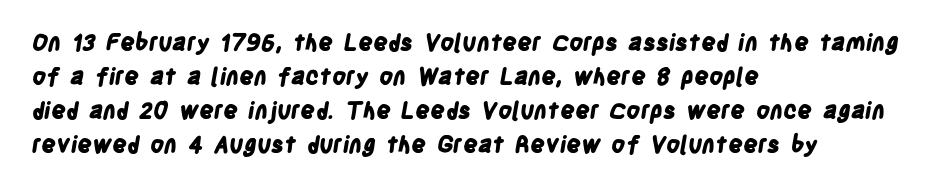
Q: Is the text bold? A: Yes.
Q: Is the text underlined? A: No.
Q: How is the paragraph aligned? A: Left-aligned.
Q: Is the spacing between letters normal or unusually wide? A: Normal.
Q: Is the spacing between lines tight, normal or loose? A: Normal.
